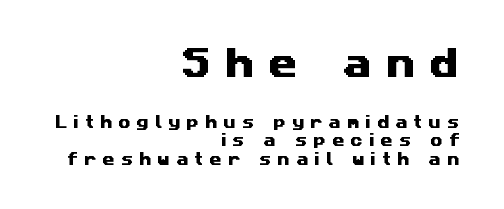
Proportional: the letters do not fall into vertical columns. Students, observe: this is what conventionally led text looks like. Character size in the leading block exceeds that of the trailing block. Descenders hang freely into open space. The text was rendered using a sans face with plain stroke endings.
